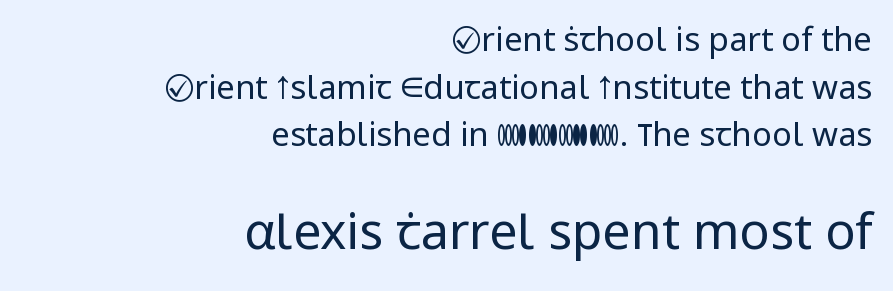
Q: Is the text bold? A: No.
Q: Is the text italic (slanted)? A: No, it is upright.
Q: Is the typeface a serif or a sans-serif typeface? A: Sans-serif.
Q: Is the text underlined? A: No.
Q: How is the paragraph aligned? A: Right-aligned.
Q: Is the spacing between letters normal or unusually wide? A: Normal.
Q: Is the spacing between lines tight, normal or loose? A: Normal.
Q: Which block of text is set in a larger size, the first (top) or the second (bottom)? A: The second (bottom) one.
Q: Width (condensed, normal, or wide)? A: Normal.
Q: Stroke contrast? A: Low.
Q: x-height? A: Medium.
Q: Monospaced? A: No.
